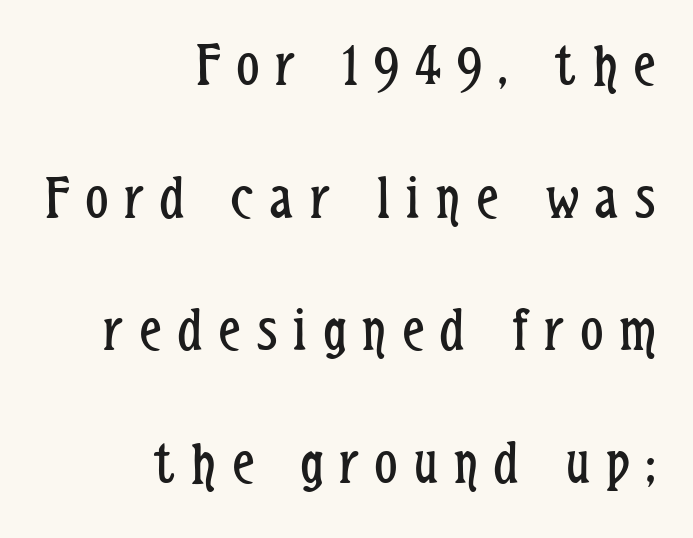
{"serif": "no", "italic": "no", "bold": "no", "weight": "regular", "width": "condensed", "stroke_contrast": "low", "x_height": "medium", "monospaced": "no", "underline": "no", "align": "right", "line_spacing": "loose", "line_spacing_ratio": 2.14, "letter_spacing": "wide", "letter_spacing_em": 0.27, "glyph_px": 62}
